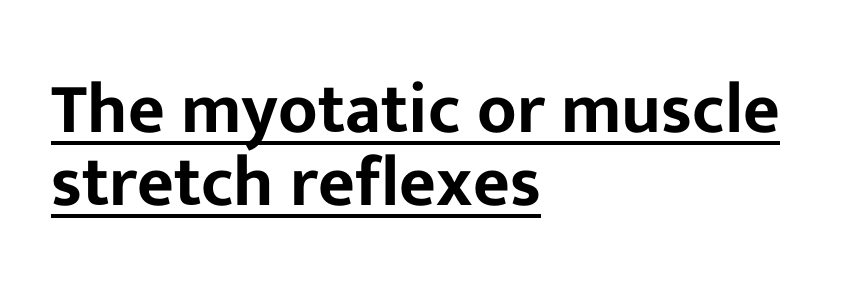
Q: Is the text italic (slanted)? A: No, it is upright.
Q: Is the typeface a serif or a sans-serif typeface? A: Sans-serif.
Q: Is the text underlined? A: Yes.
Q: How is the paragraph aligned? A: Left-aligned.
Q: Is the spacing between letters normal or unusually wide? A: Normal.
Q: Is the spacing between lines tight, normal or loose? A: Tight.
Q: Width (condensed, normal, or wide)? A: Normal.
Q: Stroke contrast? A: Low.
Q: x-height? A: Medium.
Q: Monospaced? A: No.
